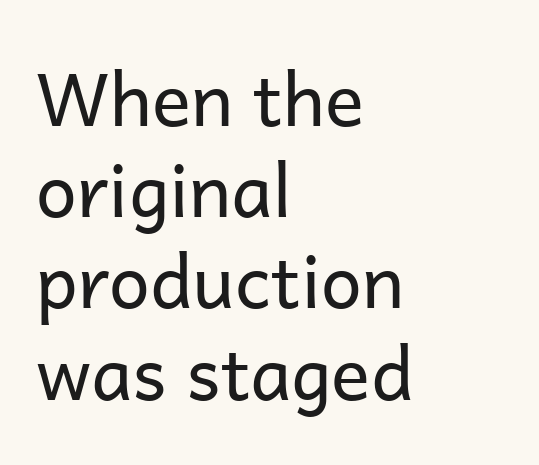
Characters follow at the spacing the type designer built in. Quick note: not italic, upright. Horizontal alignment here is leftward, the default for most running prose. How would I describe the line gaps? Plain and ordinary.
